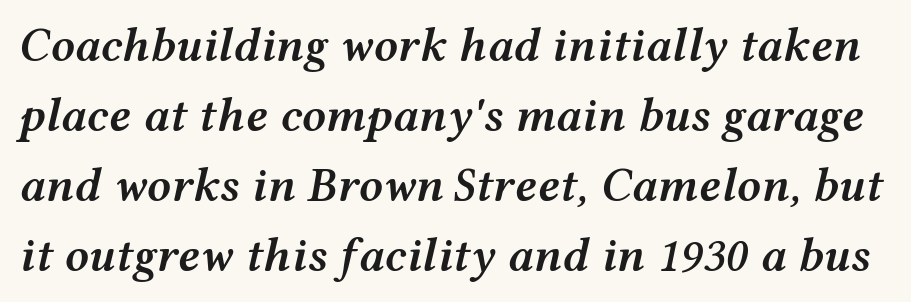
The passage shown leans; its letterforms are oblique. Horizontal bands of white between lines are of average thickness. There is no visible air inserted between adjacent glyphs. The letters advance in unequal steps, a hallmark of proportional type. Bold? Not quite — semibold, heavier than regular but stopping short. Descenders are the only things crossing below the line.
